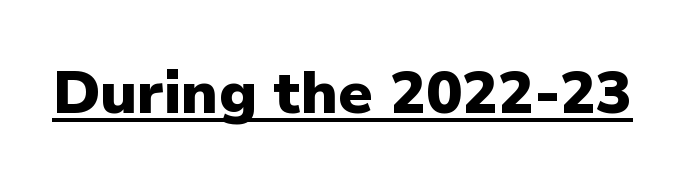
Q: Is the text bold? A: Yes.
Q: Is the text italic (slanted)? A: No, it is upright.
Q: Is the typeface a serif or a sans-serif typeface? A: Sans-serif.
Q: Is the text underlined? A: Yes.
Q: Is the spacing between letters normal or unusually wide? A: Normal.
Q: Width (condensed, normal, or wide)? A: Normal.
Q: Stroke contrast? A: Low.
Q: x-height? A: Medium.
Q: Monospaced? A: No.
